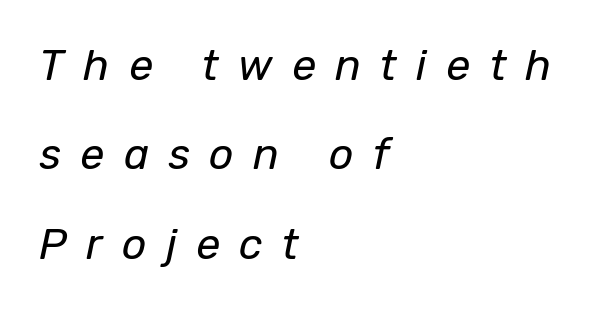
Is the block centered? No — it sits flush against the left margin. How would I describe the line gaps? Wide and relaxed. Is the stroke heavy? The answer is a plain regular-or-lighter. It's the slanting kind of type. The area under the type is left untouched.
